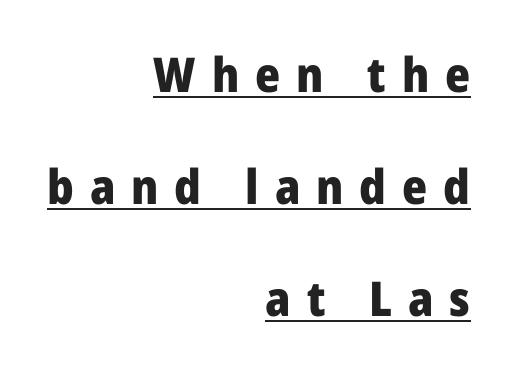
The image shows 48 px heavy sans-serif type, upright; set right-aligned, loose line spacing (2.33x), unusually wide letter spacing (+0.33 em), underlined; low stroke contrast and a medium x-height.
